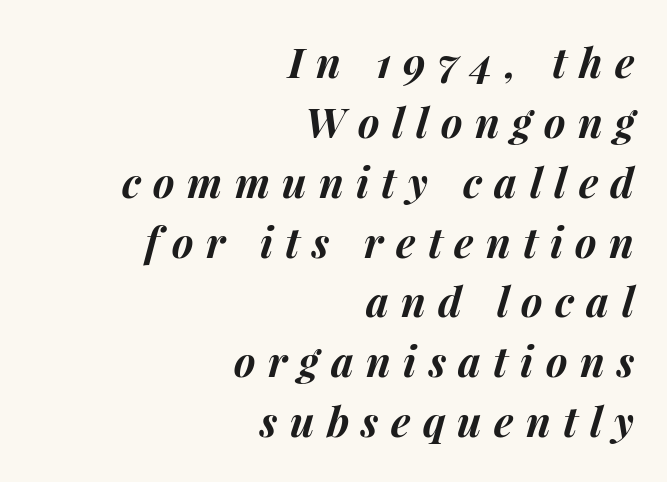
{"italic": "yes", "lean": "right", "slant_degrees": 15, "bold": "yes", "weight": "bold", "width": "normal", "stroke_contrast": "medium", "x_height": "medium", "monospaced": "no", "underline": "no", "align": "right", "line_spacing": "normal", "line_spacing_ratio": 1.46, "letter_spacing": "wide", "letter_spacing_em": 0.3, "glyph_px": 41}
